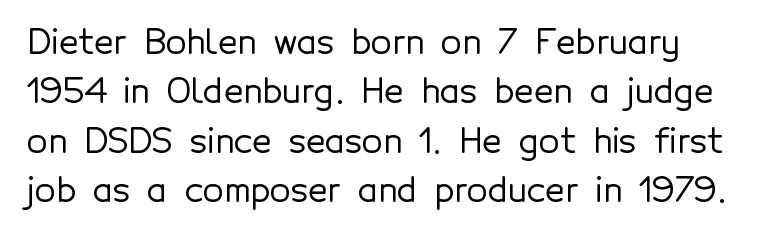
The image shows 34 px sans-serif type, upright; set normal line spacing (1.45x), normal letter spacing, not underlined; a medium x-height.
